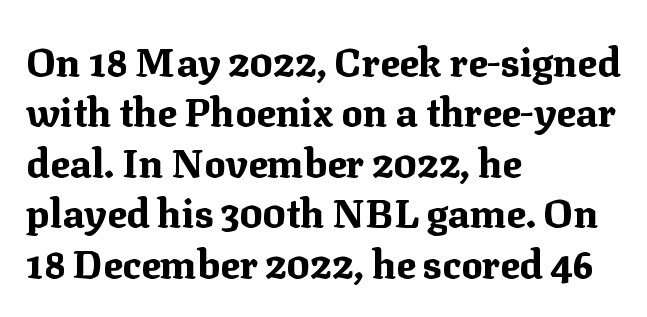
The image shows 40 px bold serif type, upright; set left-aligned, normal line spacing (1.26x), normal letter spacing, not underlined; medium stroke contrast and a medium x-height.
